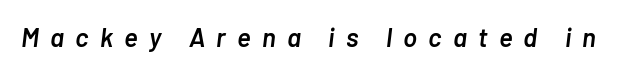
The strip under each line holds only bare page. Does extra space separate the letters? Yes, quite a lot of it. Slant detected: the letters are inclined. Caption: semibold face, moderately heavy strokes.
